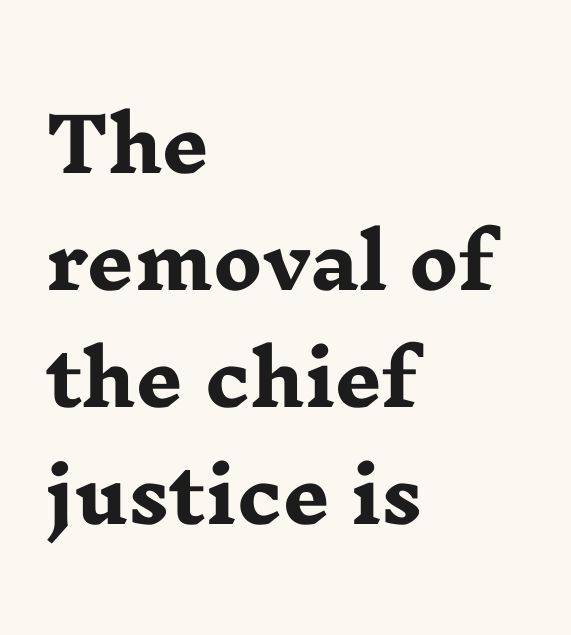
{"serif": "yes", "italic": "no", "bold": "yes", "weight": "heavy", "width": "wide", "stroke_contrast": "low", "x_height": "medium", "monospaced": "no", "underline": "no", "align": "left", "line_spacing": "normal", "line_spacing_ratio": 1.58, "letter_spacing": "normal", "letter_spacing_em": 0.0, "glyph_px": 74}
